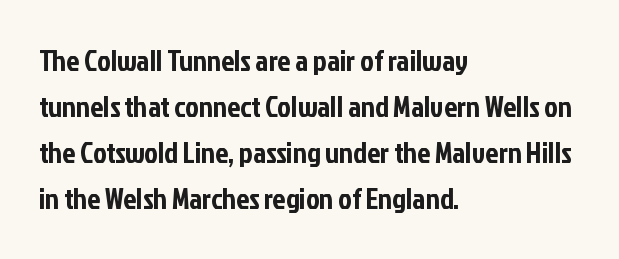
Q: Is the text italic (slanted)? A: No, it is upright.
Q: Is the typeface a serif or a sans-serif typeface? A: Sans-serif.
Q: Is the text underlined? A: No.
Q: How is the paragraph aligned? A: Left-aligned.
Q: Is the spacing between letters normal or unusually wide? A: Normal.
Q: Is the spacing between lines tight, normal or loose? A: Normal.
Q: Width (condensed, normal, or wide)? A: Condensed.
Q: Stroke contrast? A: Low.
Q: x-height? A: Medium.
Q: Monospaced? A: No.
